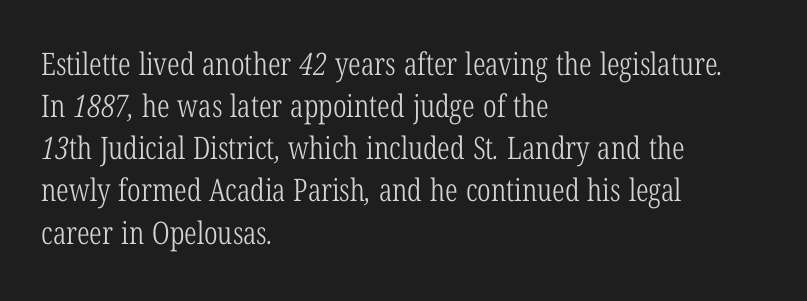
{"serif": "yes", "bold": "no", "weight": "light", "width": "condensed", "stroke_contrast": "low", "x_height": "medium", "monospaced": "no", "underline": "no", "align": "left", "line_spacing": "normal", "line_spacing_ratio": 1.36, "letter_spacing": "normal", "letter_spacing_em": 0.0, "glyph_px": 31}
